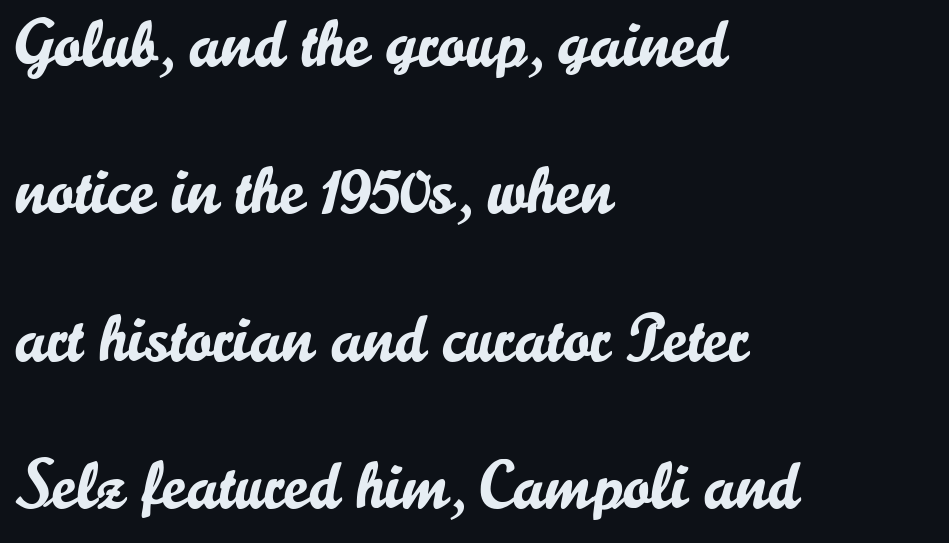
{"serif": "no", "width": "normal", "stroke_contrast": "low", "x_height": "small", "monospaced": "no", "underline": "no", "align": "left", "line_spacing": "loose", "line_spacing_ratio": 2.2, "letter_spacing": "normal", "letter_spacing_em": 0.0, "glyph_px": 67}
